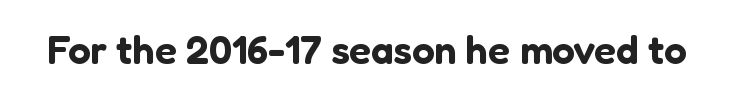
The image shows 40 px sans-serif type, upright; set normal letter spacing, not underlined; low stroke contrast and a medium x-height.
